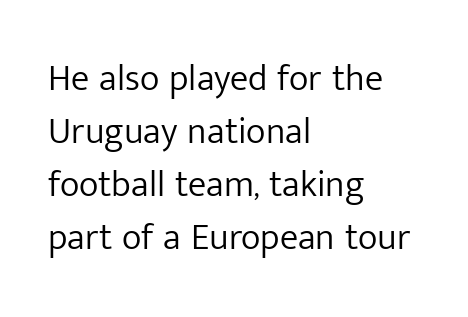
{"serif": "no", "italic": "no", "bold": "no", "weight": "light", "width": "normal", "stroke_contrast": "low", "x_height": "medium", "monospaced": "no", "underline": "no", "align": "left", "line_spacing": "normal", "line_spacing_ratio": 1.43, "letter_spacing": "normal", "letter_spacing_em": 0.0, "glyph_px": 37}
